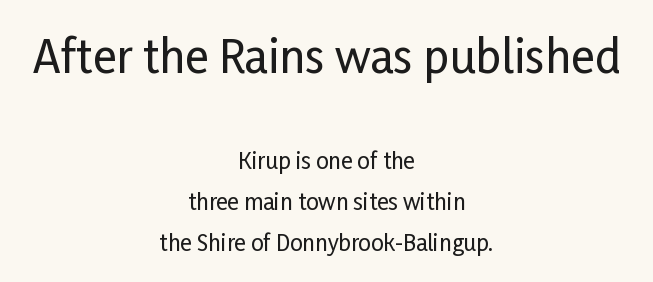
{"serif": "no", "italic": "no", "width": "condensed", "stroke_contrast": "low", "x_height": "medium", "monospaced": "no", "underline": "no", "align": "center", "line_spacing_ratio": 1.86, "letter_spacing": "normal", "letter_spacing_em": 0.0, "larger_block": "first", "size_ratio": 2.05, "glyph_px": 45}
